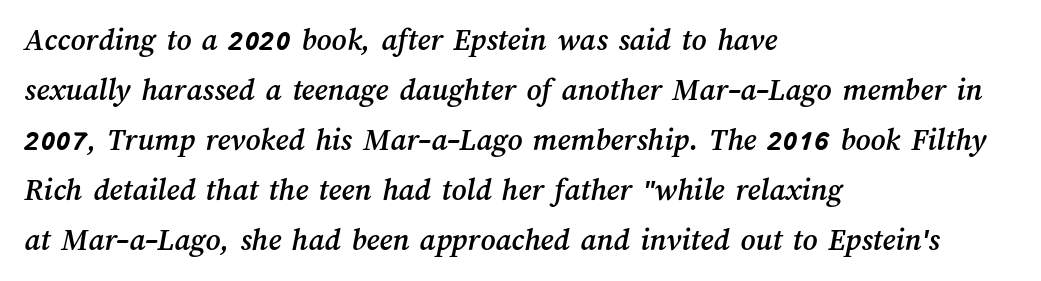
Q: Is the text underlined? A: No.
Q: How is the paragraph aligned? A: Left-aligned.
Q: Is the spacing between letters normal or unusually wide? A: Normal.
Q: Is the spacing between lines tight, normal or loose? A: Normal.
Q: Width (condensed, normal, or wide)? A: Normal.
Q: Stroke contrast? A: Medium.
Q: x-height? A: Medium.
Q: Monospaced? A: No.
